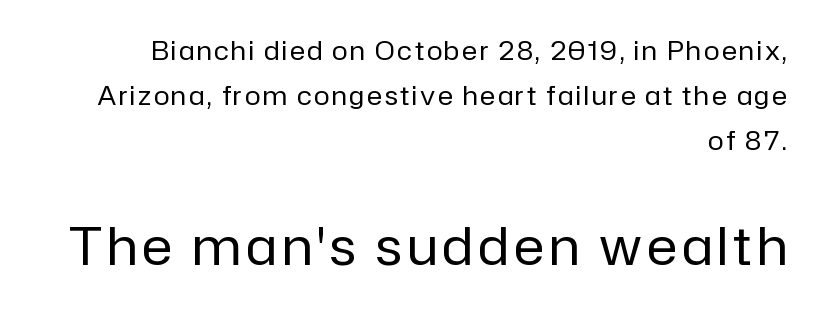
The image shows 52 px regular-weight sans-serif type, upright; set right-aligned, line spacing 1.73x, not underlined; the second (bottom) block is 2.0x larger; low stroke contrast and a medium x-height.
